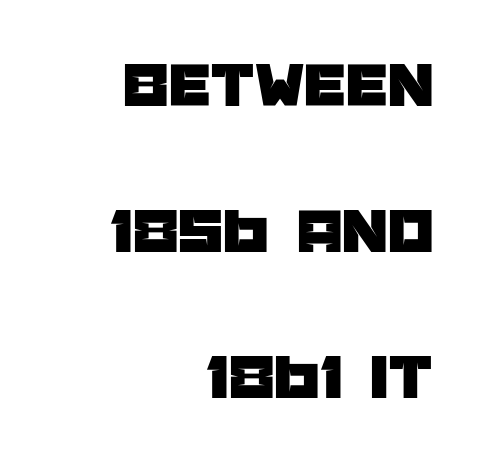
Q: Is the text italic (slanted)? A: No, it is upright.
Q: Is the typeface a serif or a sans-serif typeface? A: Sans-serif.
Q: Is the text underlined? A: No.
Q: How is the paragraph aligned? A: Right-aligned.
Q: Is the spacing between letters normal or unusually wide? A: Normal.
Q: Is the spacing between lines tight, normal or loose? A: Loose.
Q: Width (condensed, normal, or wide)? A: Normal.
Q: Stroke contrast? A: Low.
Q: x-height? A: Large.
Q: Monospaced? A: No.
